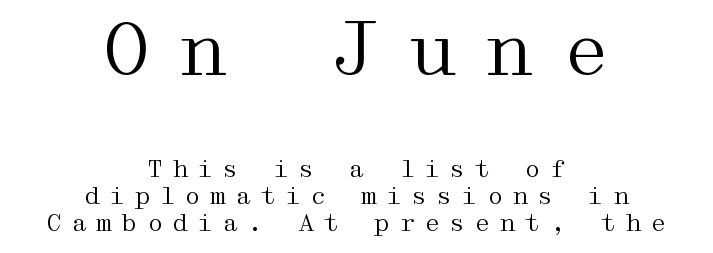
Casual observation: everything's sitting right in the middle. How would I describe the line gaps? Narrow and economical. The letterforms sit at book weight or below. Rendered with straight, roman letterforms. Yep, those are serifs on the letters. This rendering features lettering with no underline.
